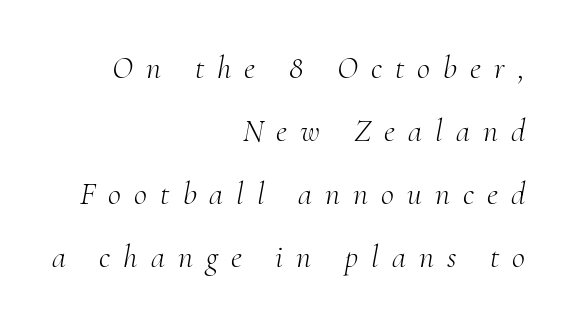
{"serif": "yes", "italic": "yes", "lean": "right", "slant_degrees": 10, "bold": "no", "weight": "light", "width": "normal", "stroke_contrast": "medium", "x_height": "small", "monospaced": "no", "underline": "no", "align": "right", "line_spacing": "loose", "line_spacing_ratio": 1.97, "letter_spacing": "wide", "letter_spacing_em": 0.41, "glyph_px": 32}
